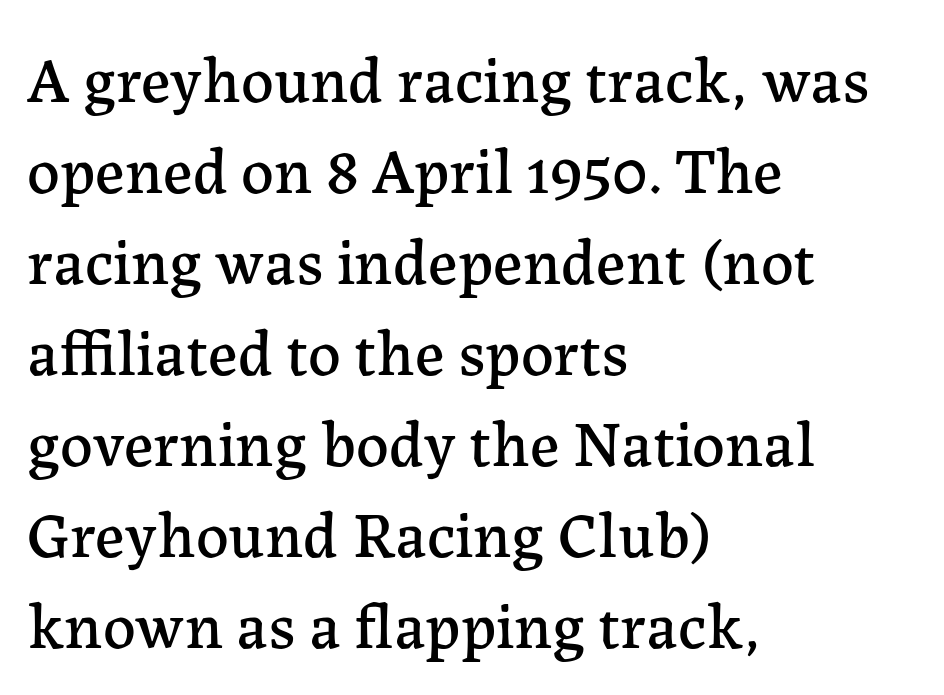
Q: Is the text italic (slanted)? A: No, it is upright.
Q: Is the typeface a serif or a sans-serif typeface? A: Serif.
Q: Is the text underlined? A: No.
Q: How is the paragraph aligned? A: Left-aligned.
Q: Is the spacing between letters normal or unusually wide? A: Normal.
Q: Is the spacing between lines tight, normal or loose? A: Normal.
Q: Width (condensed, normal, or wide)? A: Normal.
Q: Stroke contrast? A: Low.
Q: x-height? A: Medium.
Q: Monospaced? A: No.
